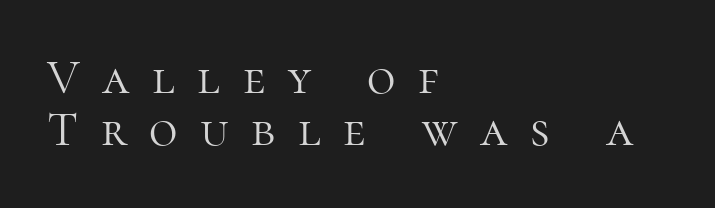
Proportional: the letters do not fall into vertical columns. The letters stand straight up with perfectly vertical stems. The type family on display is of the serif kind. The font is comparable to plain body text, perhaps lighter.
